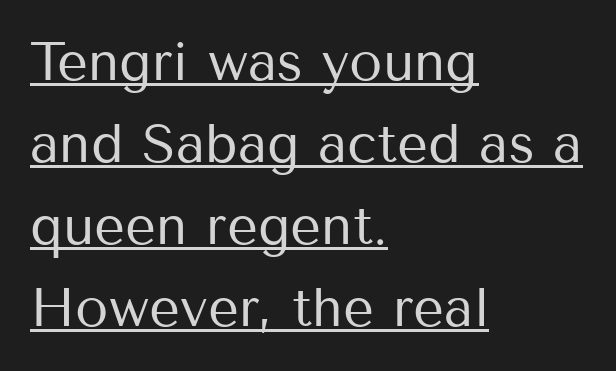
Is the block centered? No — it sits flush against the left margin. Underlining? Definitely there. There is no visible air inserted between adjacent glyphs. The face looks like a standard text weight, possibly lighter. The letters advance in unequal steps, a hallmark of proportional type. Designer's note — italics off, roman on.
